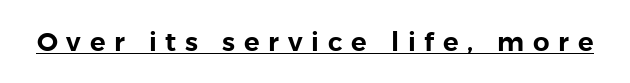
The image shows 26 px text type, upright; set unusually wide letter spacing (+0.34 em), underlined.
